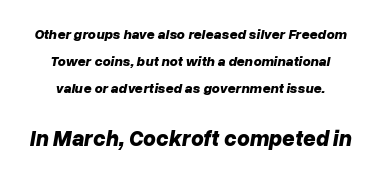
Q: Is the text bold? A: Yes.
Q: Is the text italic (slanted)? A: Yes, it leans right by about 10 degrees.
Q: Is the text underlined? A: No.
Q: How is the paragraph aligned? A: Centered.
Q: Is the spacing between letters normal or unusually wide? A: Normal.
Q: Is the spacing between lines tight, normal or loose? A: Loose.
Q: Which block of text is set in a larger size, the first (top) or the second (bottom)? A: The second (bottom) one.
